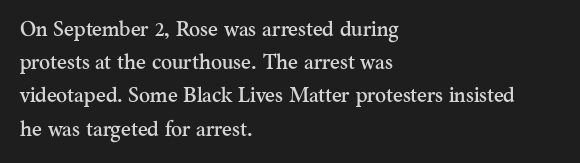
The tracking reads as untouched default to a designer's eye. Anything drawn beneath the words? Only blank space. Leading: standard. The lettering holds an erect, upright posture throughout.
